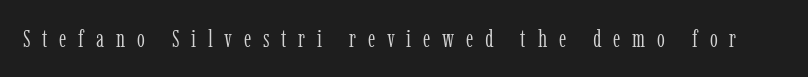
{"italic": "no", "bold": "no", "underline": "no", "letter_spacing": "wide", "letter_spacing_em": 0.47, "glyph_px": 25}
